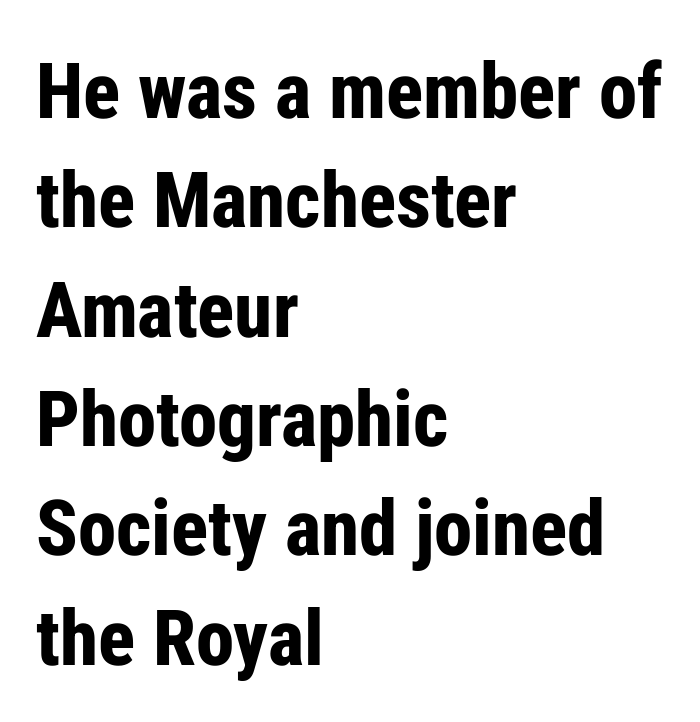
{"serif": "no", "italic": "no", "bold": "yes", "weight": "bold", "width": "condensed", "stroke_contrast": "low", "x_height": "medium", "monospaced": "no", "underline": "no", "align": "left", "line_spacing": "normal", "line_spacing_ratio": 1.42, "letter_spacing": "normal", "letter_spacing_em": 0.0, "glyph_px": 77}
